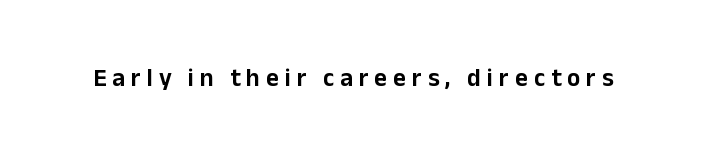
The image shows 25 px text type, upright; set unusually wide letter spacing (+0.24 em), not underlined.
